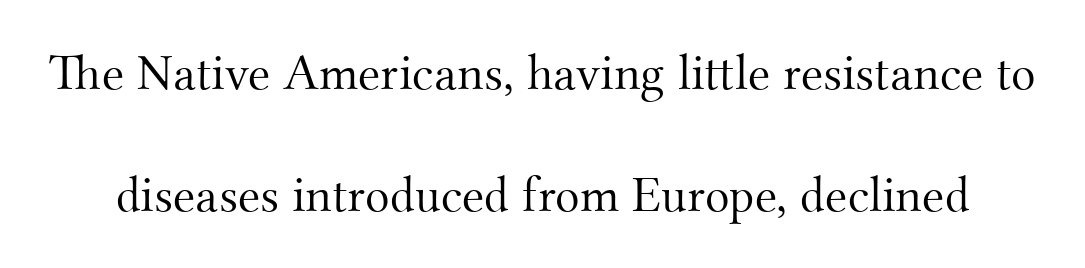
{"serif": "yes", "italic": "no", "bold": "no", "weight": "light", "width": "normal", "stroke_contrast": "medium", "x_height": "small", "monospaced": "no", "underline": "no", "line_spacing": "loose", "line_spacing_ratio": 2.4, "letter_spacing": "normal", "letter_spacing_em": 0.0, "glyph_px": 51}
